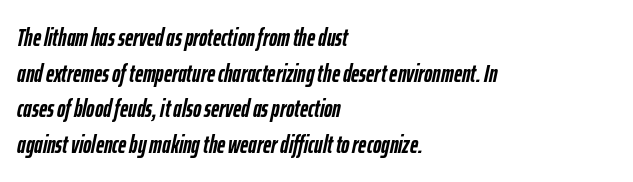
{"italic": "yes", "lean": "right", "slant_degrees": 12, "bold": "yes", "underline": "no", "align": "left", "line_spacing": "normal", "line_spacing_ratio": 1.43, "letter_spacing": "normal", "letter_spacing_em": 0.0, "glyph_px": 25}
